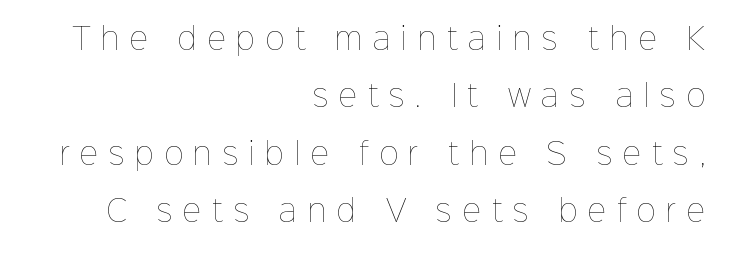
A typesetter would call this leading open, well beyond the default. The passage shown has open, widely tracked lettering throughout. Is this a fixed-width face? No — the glyphs have proportional, varying widths. Which margin do the lines hug? The right one — the left edge is uneven. Weight: regular or lighter. Words float on clear page, feet unadorned.
